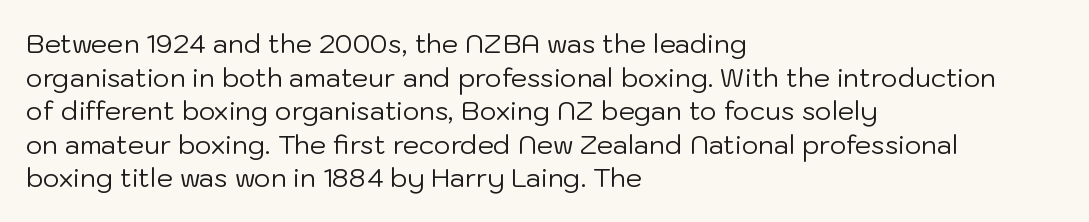
The image shows 26 px text type, upright; set left-aligned, normal line spacing (1.29x), normal letter spacing, not underlined.
